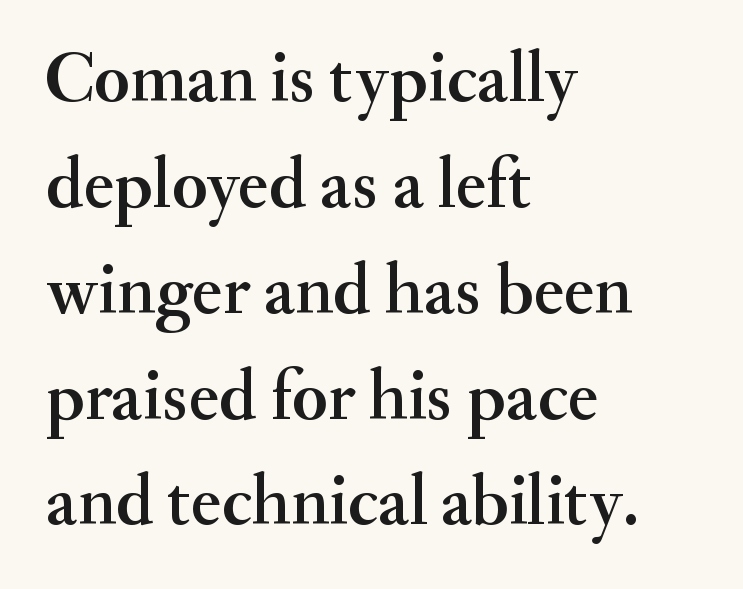
The image shows 72 px serif type, upright; set left-aligned, normal line spacing (1.47x), normal letter spacing, not underlined; medium stroke contrast and a small x-height.
